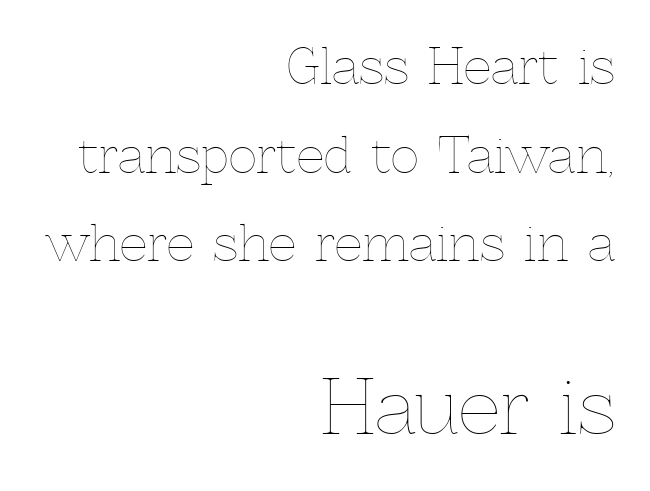
The image shows 74 px thin type, upright; set right-aligned, line spacing 1.81x, normal letter spacing, not underlined; the second (bottom) block is 1.51x larger; a medium x-height.
